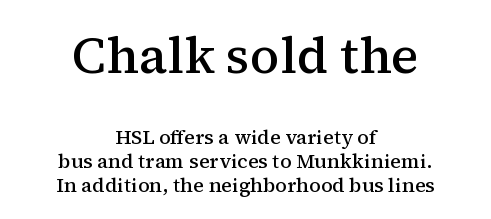
Q: Is the text bold? A: Semi-bold.
Q: Is the text italic (slanted)? A: No, it is upright.
Q: Is the typeface a serif or a sans-serif typeface? A: Serif.
Q: Is the text underlined? A: No.
Q: How is the paragraph aligned? A: Centered.
Q: Is the spacing between letters normal or unusually wide? A: Normal.
Q: Which block of text is set in a larger size, the first (top) or the second (bottom)? A: The first (top) one.
Q: Width (condensed, normal, or wide)? A: Normal.
Q: Stroke contrast? A: Medium.
Q: x-height? A: Medium.
Q: Monospaced? A: No.
